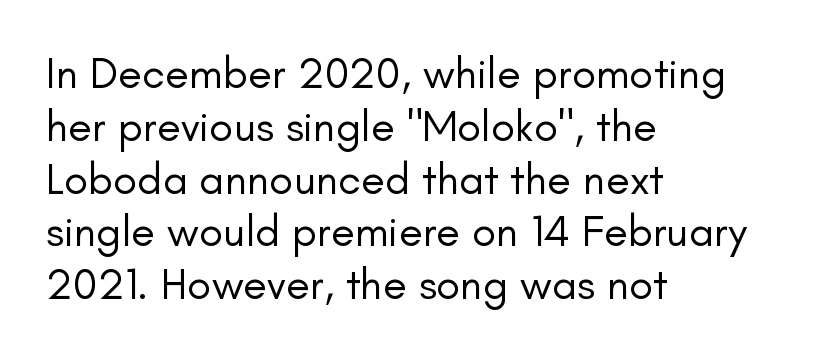
Q: Is the text bold? A: No.
Q: Is the text italic (slanted)? A: No, it is upright.
Q: Is the typeface a serif or a sans-serif typeface? A: Sans-serif.
Q: Is the text underlined? A: No.
Q: How is the paragraph aligned? A: Left-aligned.
Q: Is the spacing between letters normal or unusually wide? A: Normal.
Q: Width (condensed, normal, or wide)? A: Normal.
Q: Stroke contrast? A: Low.
Q: x-height? A: Small.
Q: Monospaced? A: No.
